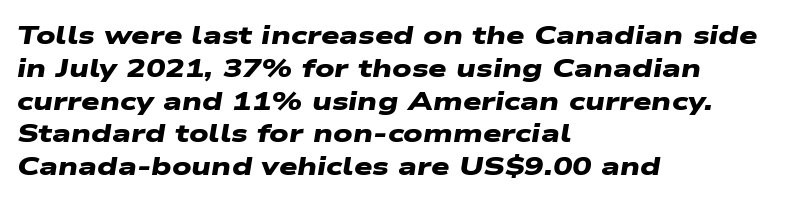
The image shows 26 px bold type; set left-aligned, normal line spacing (1.26x), normal letter spacing, not underlined.
